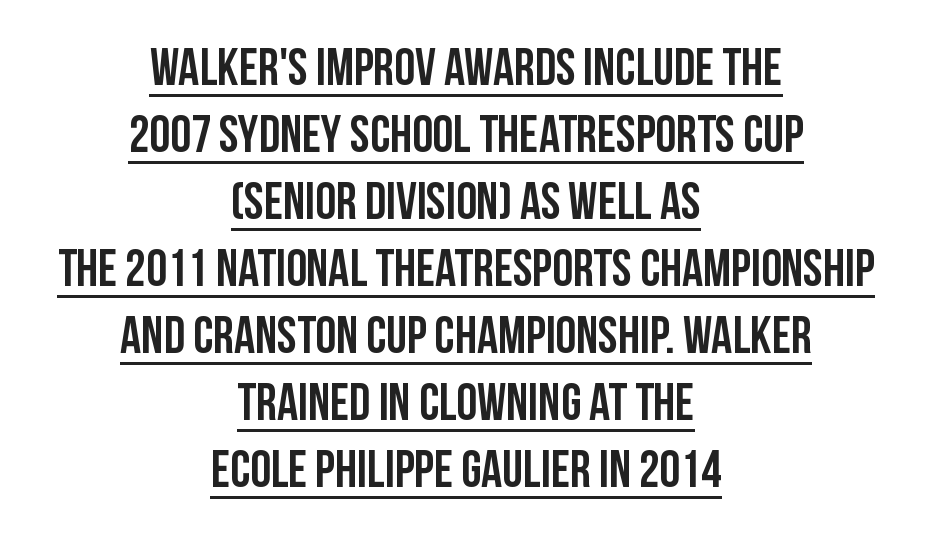
Q: Is the text italic (slanted)? A: No, it is upright.
Q: Is the typeface a serif or a sans-serif typeface? A: Sans-serif.
Q: Is the text underlined? A: Yes.
Q: How is the paragraph aligned? A: Centered.
Q: Is the spacing between letters normal or unusually wide? A: Normal.
Q: Is the spacing between lines tight, normal or loose? A: Normal.
Q: Width (condensed, normal, or wide)? A: Condensed.
Q: Stroke contrast? A: Low.
Q: x-height? A: Large.
Q: Monospaced? A: No.
